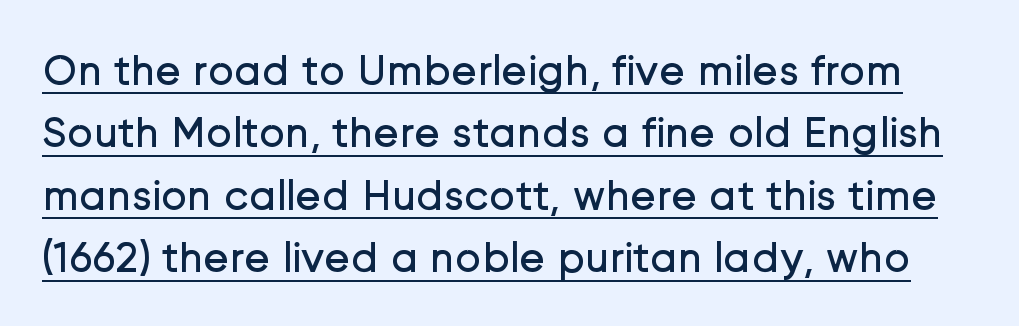
Is the letter spacing exaggerated? No — it looks like the ordinary default. Is the type heavy? It reads as light-to-regular instead. Reading down the column, the eye jumps a familiar distance to each next line. Nope, not italic — everything's standing straight. The face used here is a sans, in the tradition of grotesques and geometrics.
